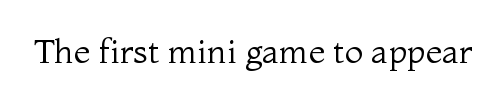
{"serif": "yes", "italic": "no", "bold": "no", "weight": "regular", "width": "normal", "stroke_contrast": "medium", "x_height": "medium", "monospaced": "no", "underline": "no", "letter_spacing": "normal", "letter_spacing_em": 0.0, "glyph_px": 34}
